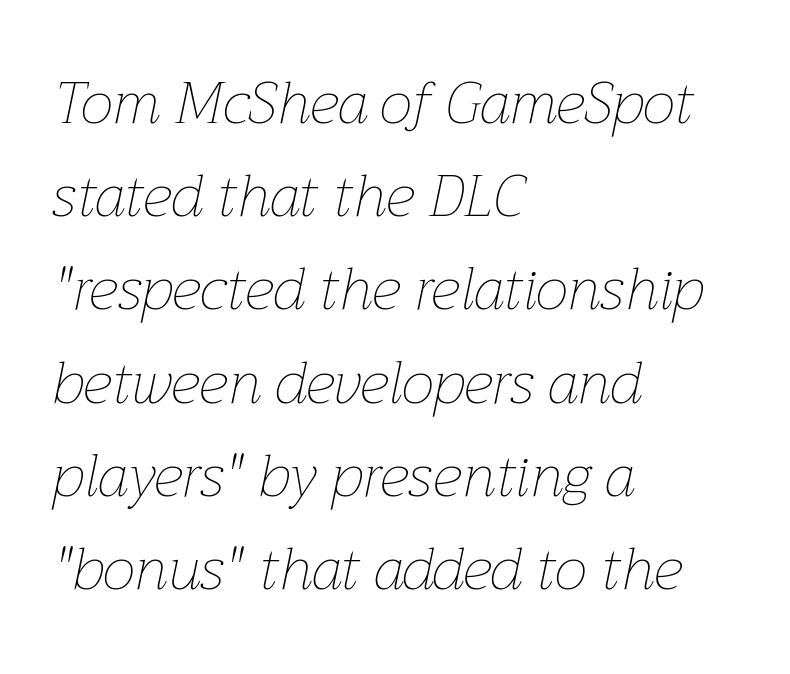
Q: Is the text bold? A: No.
Q: Is the text italic (slanted)? A: Yes, it leans right by about 12 degrees.
Q: Is the text underlined? A: No.
Q: How is the paragraph aligned? A: Left-aligned.
Q: Is the spacing between letters normal or unusually wide? A: Normal.
Q: Is the spacing between lines tight, normal or loose? A: Normal.
Q: Width (condensed, normal, or wide)? A: Normal.
Q: Stroke contrast? A: Low.
Q: x-height? A: Medium.
Q: Monospaced? A: No.
